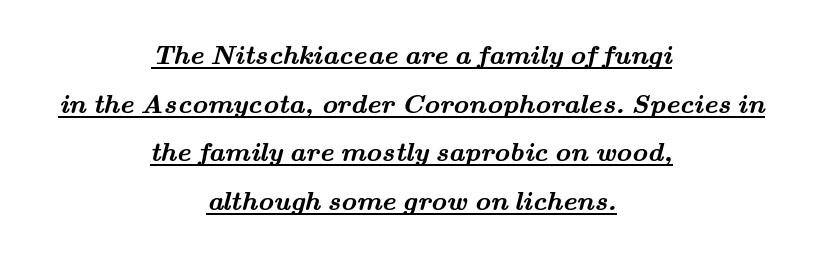
{"bold": "yes", "underline": "yes", "align": "center", "line_spacing_ratio": 1.8, "letter_spacing": "normal", "letter_spacing_em": 0.0, "glyph_px": 27}
